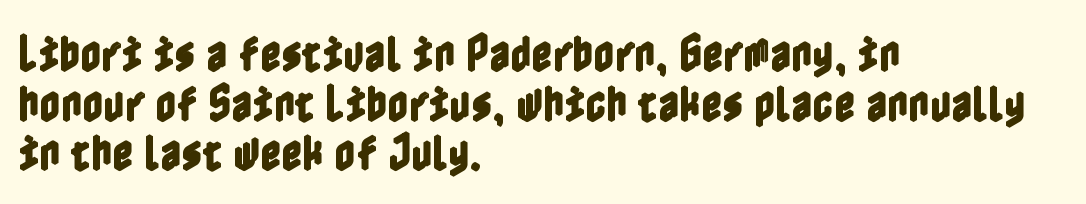
Italic? Not at all — the glyphs are vertical. The lines in this sample share a left origin and differ only in where they stop. Between one letter and the next there's only the usual sliver of space. Each row of text sits above clean, open space.
